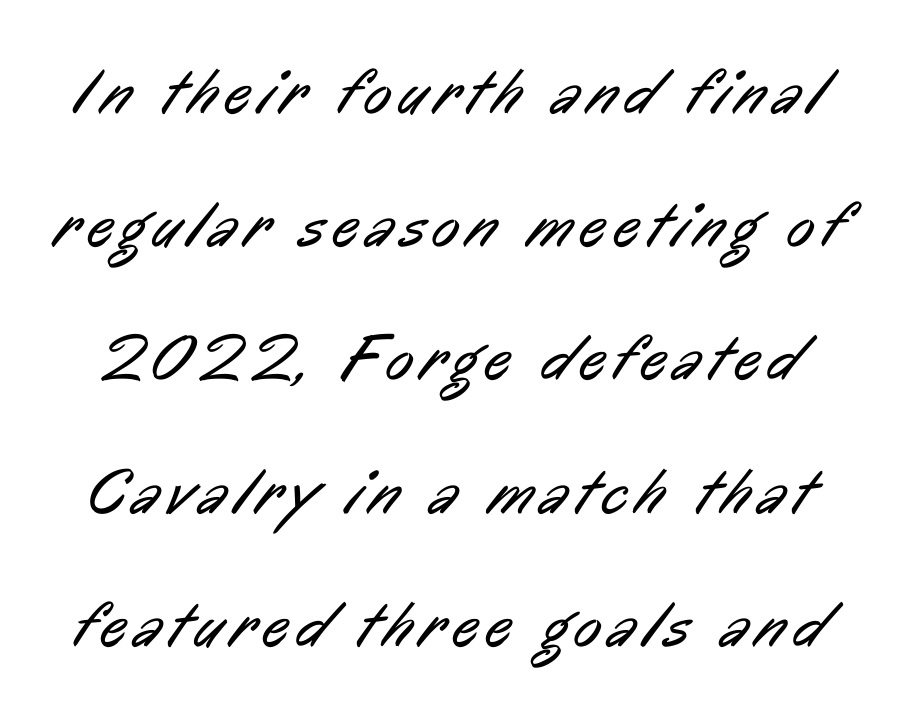
The image shows 65 px regular-weight, condensed sans-serif type; set loose line spacing (2.05x), not underlined; low stroke contrast and a medium x-height.
